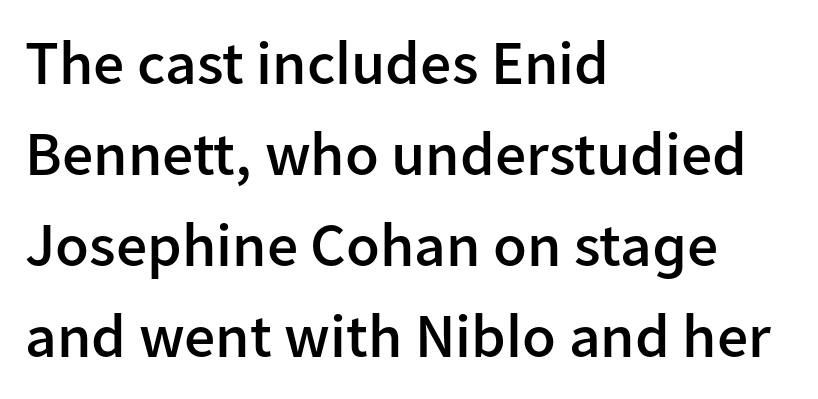
Q: Is the text bold? A: Semi-bold.
Q: Is the text italic (slanted)? A: No, it is upright.
Q: Is the typeface a serif or a sans-serif typeface? A: Sans-serif.
Q: Is the text underlined? A: No.
Q: How is the paragraph aligned? A: Left-aligned.
Q: Is the spacing between letters normal or unusually wide? A: Normal.
Q: Is the spacing between lines tight, normal or loose? A: Normal.
Q: Width (condensed, normal, or wide)? A: Normal.
Q: Stroke contrast? A: Low.
Q: x-height? A: Medium.
Q: Monospaced? A: No.
